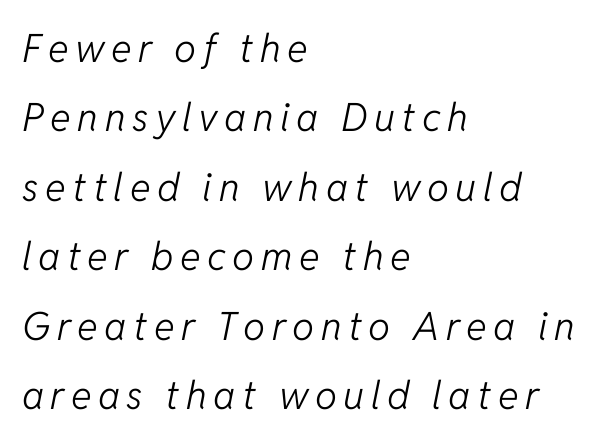
{"italic": "yes", "lean": "right", "slant_degrees": 11, "bold": "no", "weight": "light", "width": "normal", "stroke_contrast": "low", "x_height": "medium", "monospaced": "no", "underline": "no", "align": "left", "line_spacing_ratio": 1.78, "glyph_px": 39}
